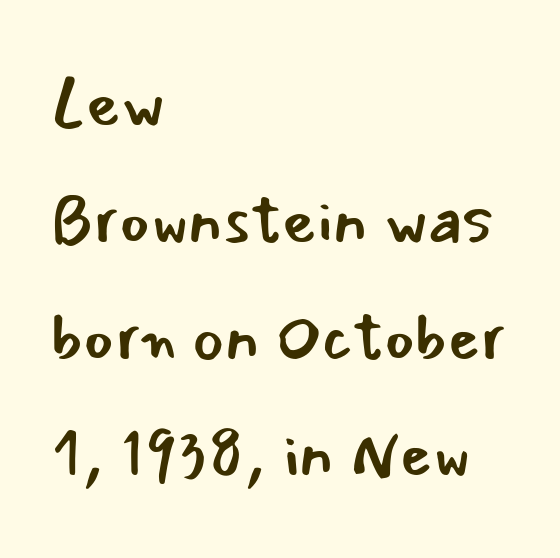
The image shows 66 px regular-weight sans-serif type, upright; set left-aligned, line spacing 1.77x, normal letter spacing, not underlined; low stroke contrast and a small x-height.
